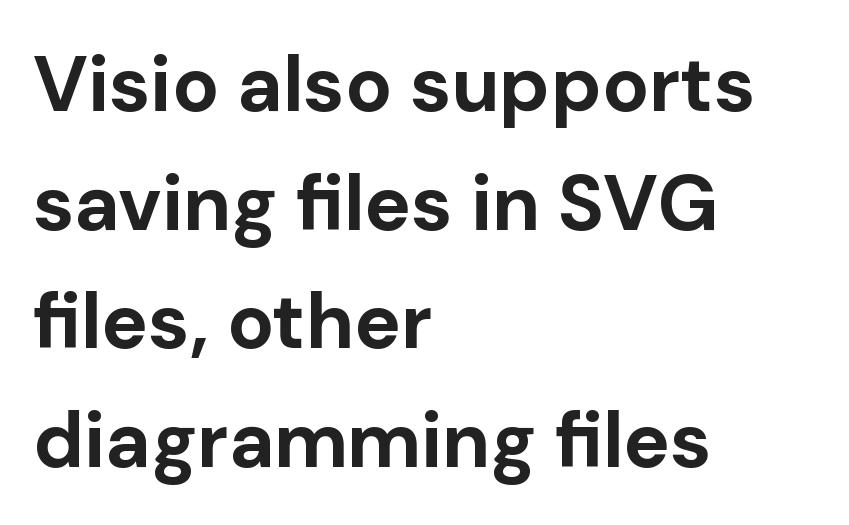
Q: Is the text bold? A: Yes.
Q: Is the text italic (slanted)? A: No, it is upright.
Q: Is the typeface a serif or a sans-serif typeface? A: Sans-serif.
Q: Is the text underlined? A: No.
Q: How is the paragraph aligned? A: Left-aligned.
Q: Is the spacing between letters normal or unusually wide? A: Normal.
Q: Is the spacing between lines tight, normal or loose? A: Normal.
Q: Width (condensed, normal, or wide)? A: Normal.
Q: Stroke contrast? A: Low.
Q: x-height? A: Medium.
Q: Monospaced? A: No.
